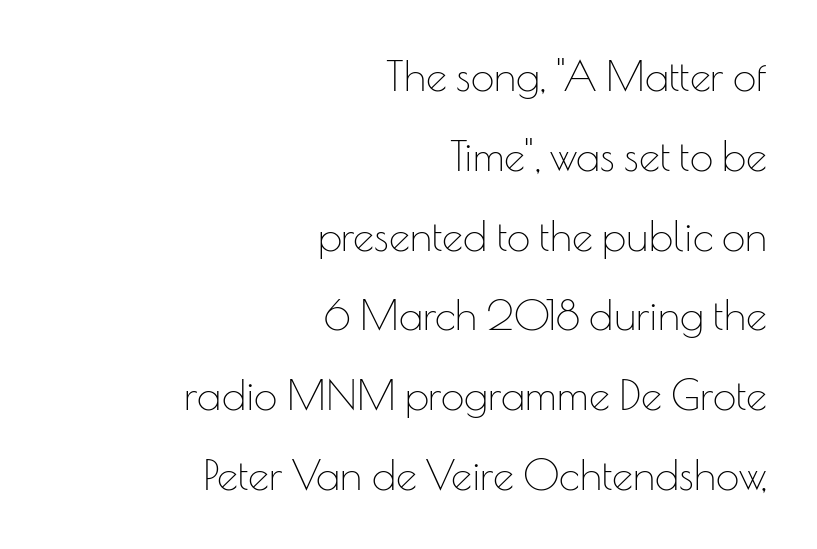
The space between consecutive lines is lavish. Only glyphs here, with clear space below each row. The text was rendered using a sans face with plain stroke endings. On a weight scale, this lands at 450 or below. Reading down the block, your eye finds every line finishing at a fixed right position. This is the regular roman posture of the typeface.
